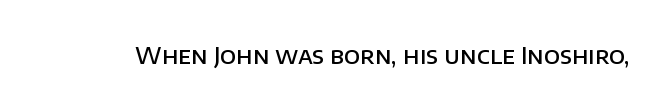
The image shows 23 px text type, upright; set normal letter spacing, not underlined.
